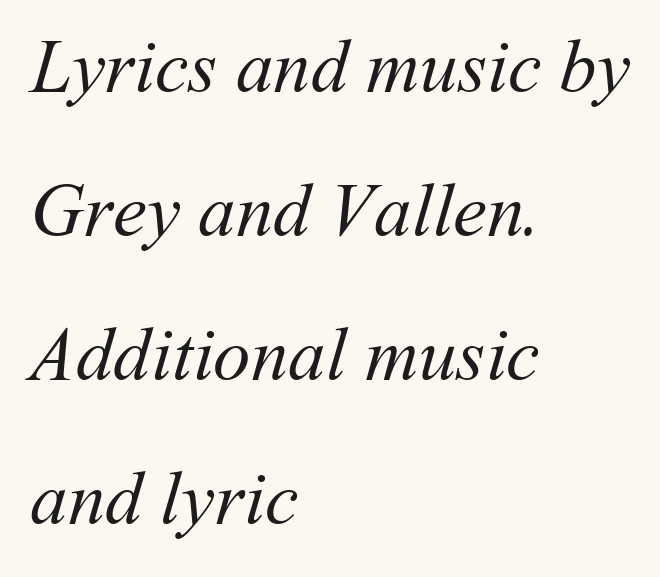
The face used here is proportionally spaced, like ordinary book or web type. The zone under the glyphs is completely vacant. The typesetting does not lean heavy: it is not bold. You could call the tracking neutral — neither tight nor loose. In CSS terms this would be text-align: left.
